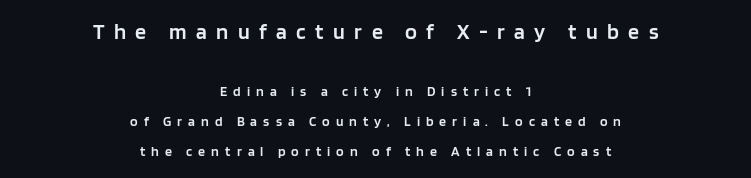
{"italic": "no", "bold": "semi", "underline": "no", "align": "center", "line_spacing": "loose", "line_spacing_ratio": 2.15, "letter_spacing": "wide", "letter_spacing_em": 0.43, "larger_block": "first", "size_ratio": 1.57, "glyph_px": 22}
